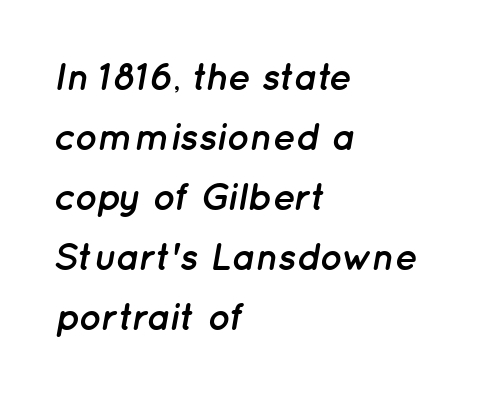
The image shows 38 px semibold type, italic (leaning right); set left-aligned, normal line spacing (1.58x), normal letter spacing, not underlined; low stroke contrast and a medium x-height.
